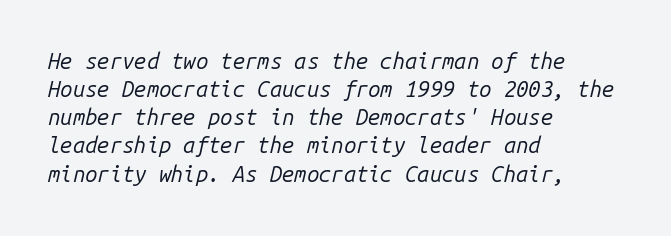
Caption: standard tracking, unaltered. Does the leading feel generous? No, just average. Slant detected: the letters are inclined. A bare baseline throughout the passage. Casual observation: everything's shoved over to the left.
